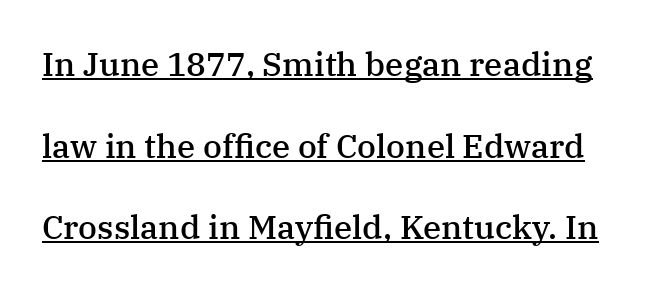
The image shows 33 px semibold serif type, upright; set loose line spacing (2.47x), normal letter spacing, underlined; medium stroke contrast and a medium x-height.
